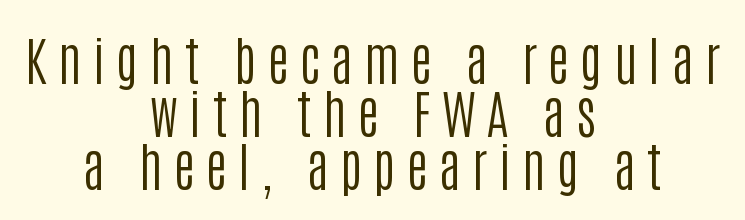
Varying glyph widths throughout — classic text-font behaviour. The space between consecutive lines is stingy. The tracking jumps out immediately: characters are airy and widely separated. The characters display no serif detailing; their extremities are plain. Every stem runs plumb, perpendicular to the baseline.
